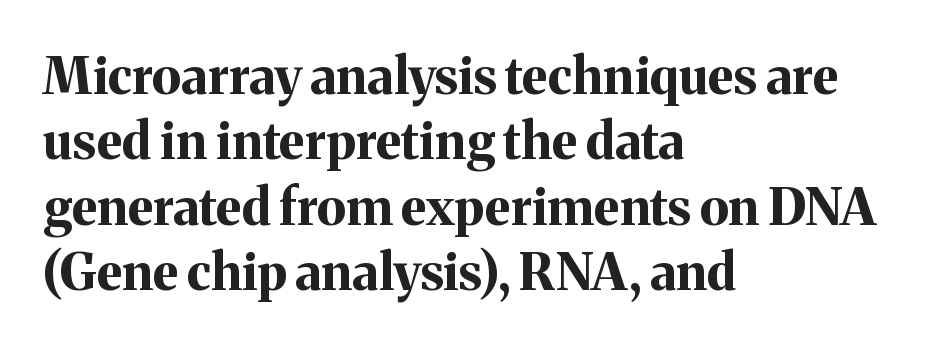
The image shows 51 px bold serif type, upright; set left-aligned, normal line spacing (1.28x), normal letter spacing, not underlined; medium stroke contrast and a medium x-height.
